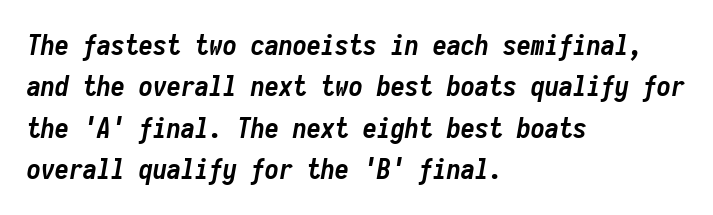
The image shows 28 px semibold, condensed type, italic (leaning right), monospaced; set left-aligned, normal line spacing (1.48x), normal letter spacing, not underlined; low stroke contrast and a medium x-height.
